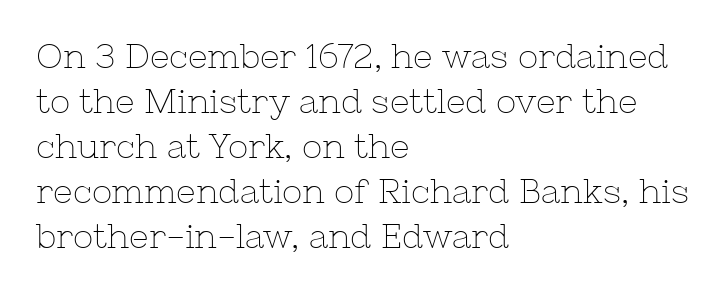
The image shows 34 px thin serif type, upright; set left-aligned, normal line spacing (1.32x), normal letter spacing, not underlined; low stroke contrast and a medium x-height.
